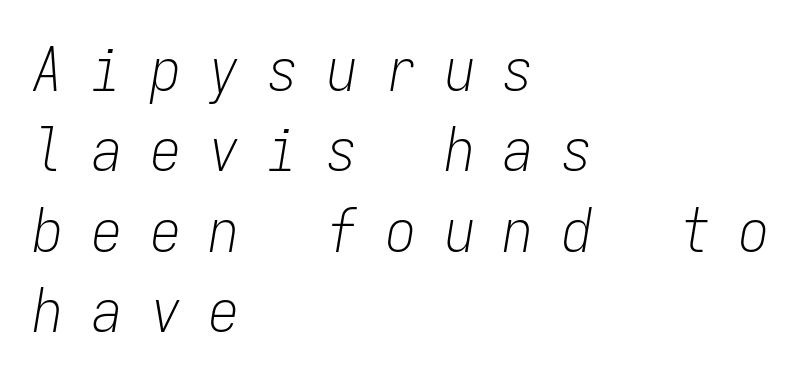
Q: Is the text bold? A: No.
Q: Is the text italic (slanted)? A: Yes, it leans right by about 9 degrees.
Q: Is the text underlined? A: No.
Q: How is the paragraph aligned? A: Left-aligned.
Q: Is the spacing between letters normal or unusually wide? A: Unusually wide.
Q: Is the spacing between lines tight, normal or loose? A: Normal.
Q: Width (condensed, normal, or wide)? A: Condensed.
Q: Stroke contrast? A: Low.
Q: x-height? A: Medium.
Q: Monospaced? A: Yes.
